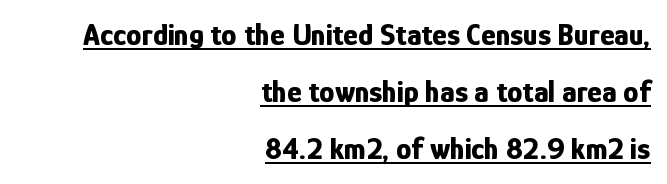
The image shows 31 px bold, condensed sans-serif type, upright; set right-aligned, line spacing 1.84x, normal letter spacing, underlined; low stroke contrast and a medium x-height.
